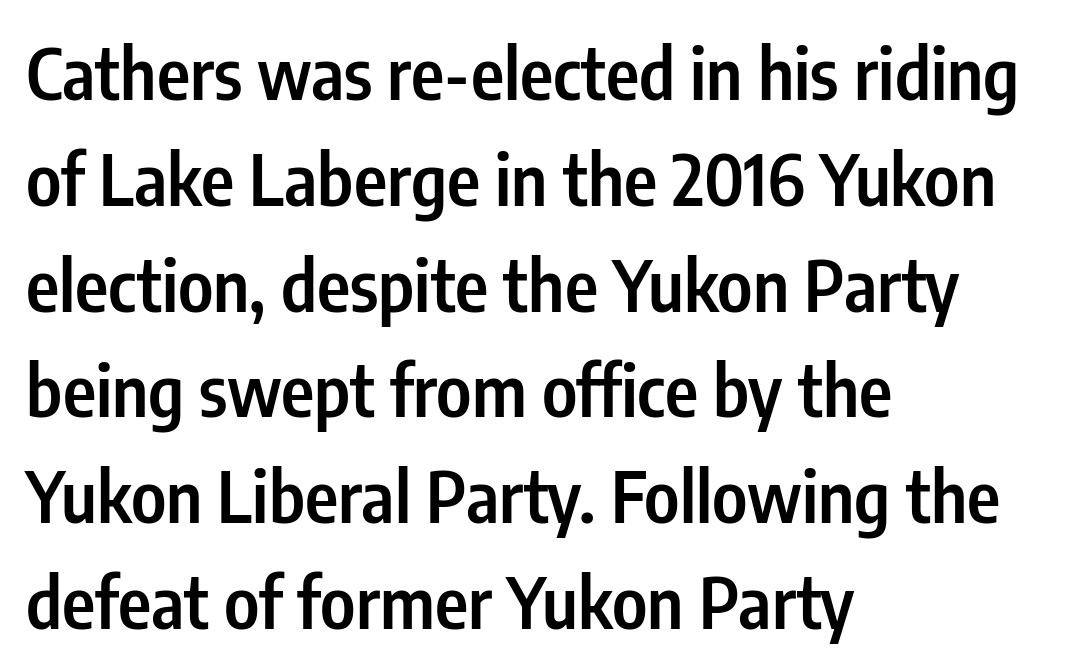
{"serif": "no", "italic": "no", "bold": "semi", "weight": "semibold", "width": "condensed", "stroke_contrast": "low", "x_height": "medium", "monospaced": "no", "underline": "no", "align": "left", "line_spacing": "normal", "line_spacing_ratio": 1.49, "letter_spacing": "normal", "letter_spacing_em": 0.0, "glyph_px": 71}
